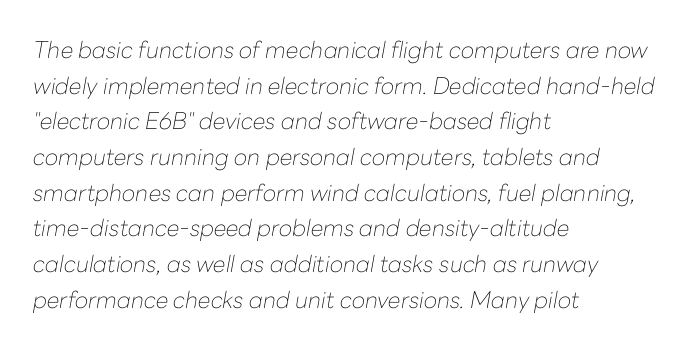
Every row of glyphs begins at an identical x-position on the left. Students, note that the glyphs here touch the page at normal intervals. Tall strokes in this sample are angled rather than plumb. No letter is thick-stroked: the sample isn't bold. Interline gaps are of average width in this sample.
